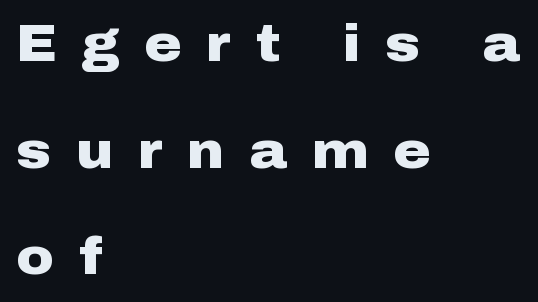
{"serif": "no", "italic": "no", "bold": "yes", "weight": "heavy", "width": "wide", "stroke_contrast": "low", "x_height": "medium", "monospaced": "no", "underline": "no", "align": "left", "line_spacing": "loose", "line_spacing_ratio": 2.09, "letter_spacing": "wide", "letter_spacing_em": 0.49, "glyph_px": 51}
